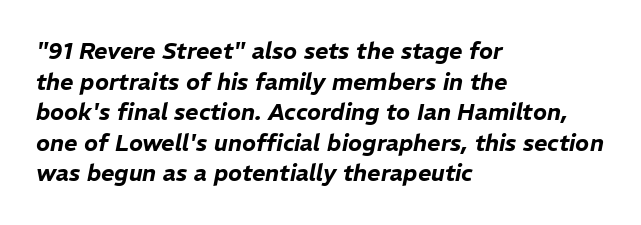
Each new line begins a customary step beneath the previous one. The letterforms sit shoulder to shoulder at normal distance. Rule under the text: the space is simply empty. The letters are slanted; this is an italic face. These lines stack with their left ends in a neat column.
